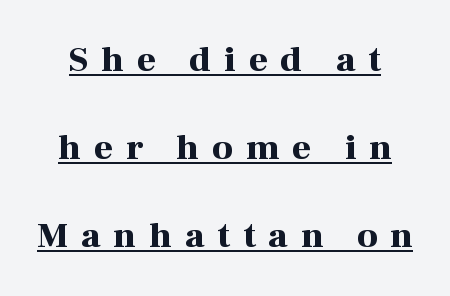
Q: Is the text bold? A: Yes.
Q: Is the text italic (slanted)? A: No, it is upright.
Q: Is the typeface a serif or a sans-serif typeface? A: Serif.
Q: Is the text underlined? A: Yes.
Q: Is the spacing between letters normal or unusually wide? A: Unusually wide.
Q: Is the spacing between lines tight, normal or loose? A: Loose.
Q: Width (condensed, normal, or wide)? A: Normal.
Q: Stroke contrast? A: High.
Q: x-height? A: Medium.
Q: Monospaced? A: No.
